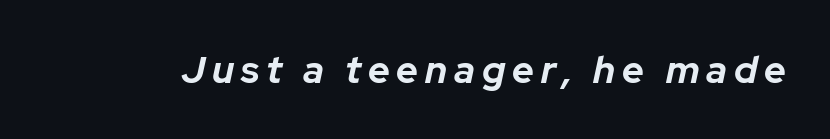
Q: Is the text bold? A: Yes.
Q: Is the text italic (slanted)? A: Yes, it leans right by about 12 degrees.
Q: Is the text underlined? A: No.
Q: Width (condensed, normal, or wide)? A: Normal.
Q: Stroke contrast? A: Low.
Q: x-height? A: Medium.
Q: Monospaced? A: No.
